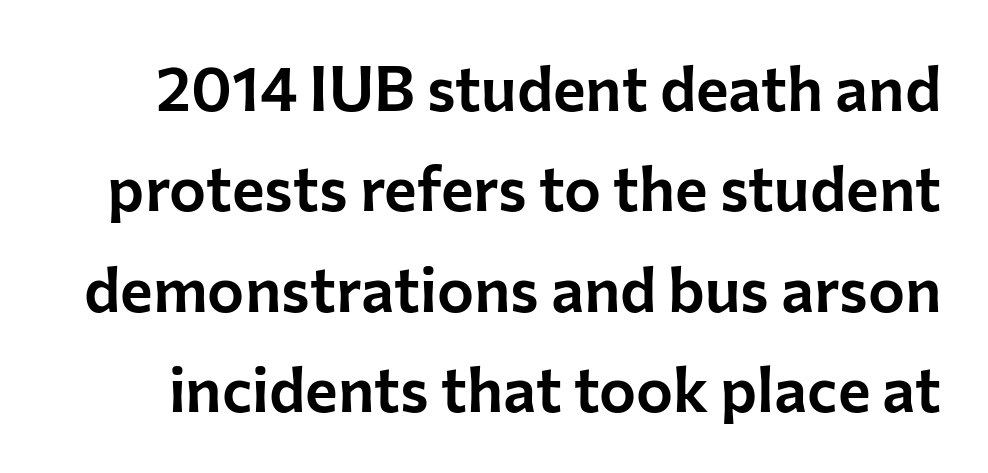
{"serif": "no", "italic": "no", "width": "normal", "stroke_contrast": "low", "x_height": "medium", "monospaced": "no", "underline": "no", "line_spacing": "normal", "line_spacing_ratio": 1.62, "letter_spacing": "normal", "letter_spacing_em": 0.0, "glyph_px": 62}
